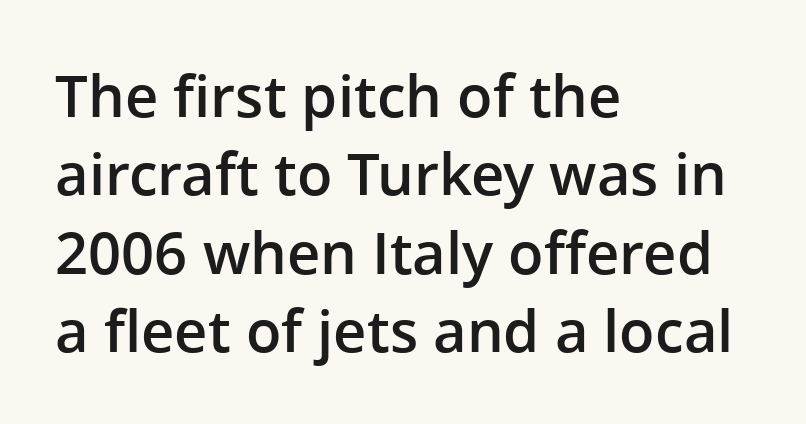
{"serif": "no", "italic": "no", "bold": "semi", "weight": "semibold", "width": "normal", "stroke_contrast": "low", "x_height": "medium", "monospaced": "no", "underline": "no", "align": "left", "line_spacing": "normal", "line_spacing_ratio": 1.35, "letter_spacing": "normal", "letter_spacing_em": 0.0, "glyph_px": 58}
